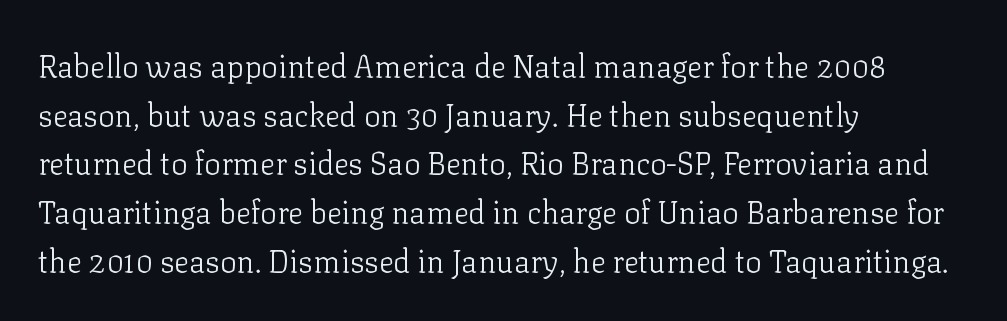
{"serif": "yes", "italic": "no", "bold": "no", "weight": "light", "width": "normal", "stroke_contrast": "low", "x_height": "medium", "monospaced": "no", "underline": "no", "align": "left", "line_spacing": "normal", "line_spacing_ratio": 1.57, "letter_spacing": "normal", "letter_spacing_em": 0.0, "glyph_px": 31}
